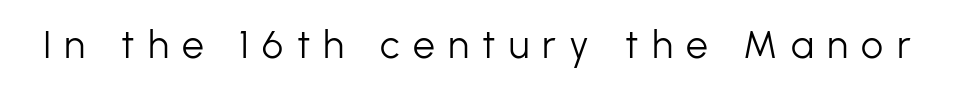
{"serif": "no", "italic": "no", "bold": "no", "weight": "light", "width": "normal", "stroke_contrast": "low", "x_height": "medium", "monospaced": "no", "underline": "no", "letter_spacing": "wide", "letter_spacing_em": 0.34, "glyph_px": 39}
